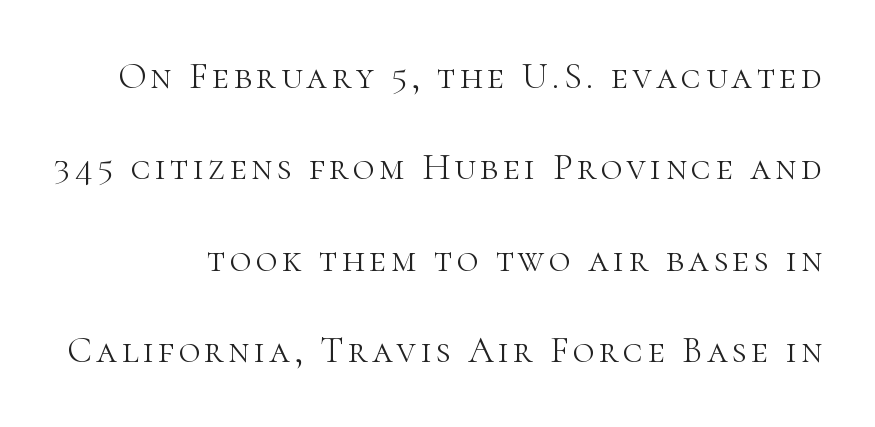
The image shows 37 px light serif type, upright; set loose line spacing (2.47x), not underlined; high stroke contrast and a medium x-height.
